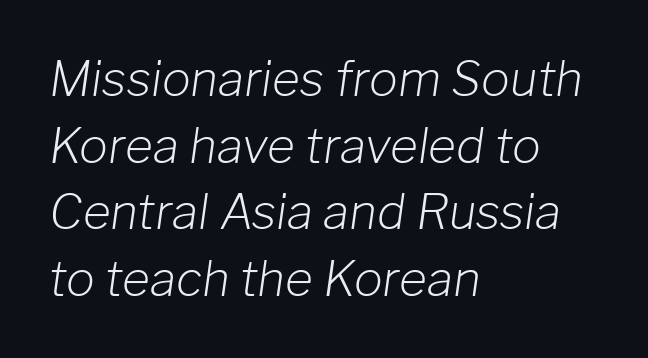
Q: Is the text bold? A: No.
Q: Is the text italic (slanted)? A: Yes, it leans right by about 8 degrees.
Q: Is the text underlined? A: No.
Q: How is the paragraph aligned? A: Left-aligned.
Q: Is the spacing between letters normal or unusually wide? A: Normal.
Q: Is the spacing between lines tight, normal or loose? A: Normal.
Q: Width (condensed, normal, or wide)? A: Normal.
Q: Stroke contrast? A: Low.
Q: x-height? A: Medium.
Q: Monospaced? A: No.
